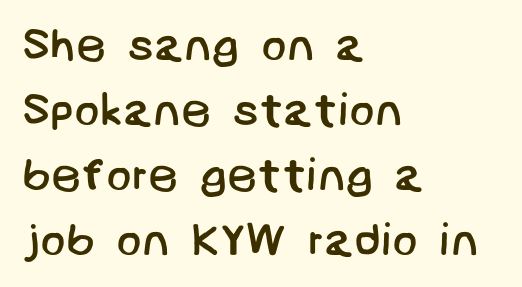
The image shows 47 px regular-weight sans-serif type; set left-aligned, normal line spacing (1.38x), normal letter spacing, not underlined; low stroke contrast and a large x-height.
